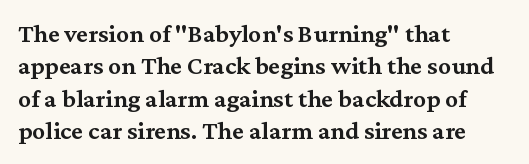
The image shows 26 px text type, upright; set left-aligned, normal line spacing (1.25x), normal letter spacing, not underlined.
